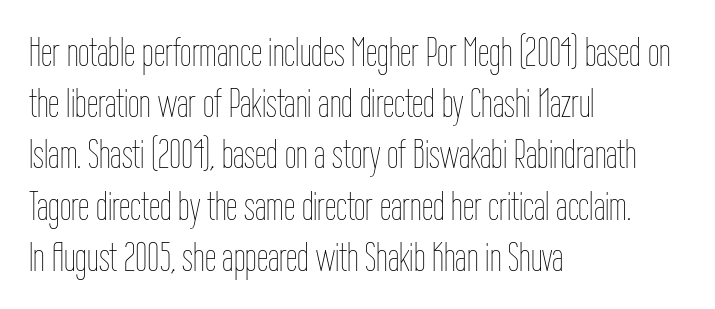
{"italic": "no", "bold": "no", "weight": "thin", "width": "condensed", "stroke_contrast": "low", "x_height": "medium", "monospaced": "no", "underline": "no", "align": "left", "line_spacing": "normal", "line_spacing_ratio": 1.25, "letter_spacing": "normal", "letter_spacing_em": 0.0, "glyph_px": 41}
